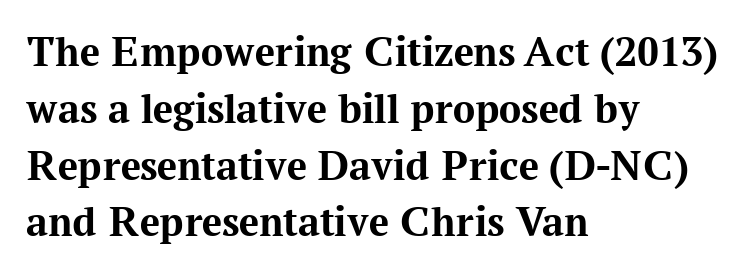
{"serif": "yes", "italic": "no", "bold": "yes", "weight": "bold", "width": "normal", "stroke_contrast": "medium", "x_height": "medium", "monospaced": "no", "underline": "no", "align": "left", "line_spacing": "normal", "line_spacing_ratio": 1.29, "letter_spacing": "normal", "letter_spacing_em": 0.0, "glyph_px": 44}
